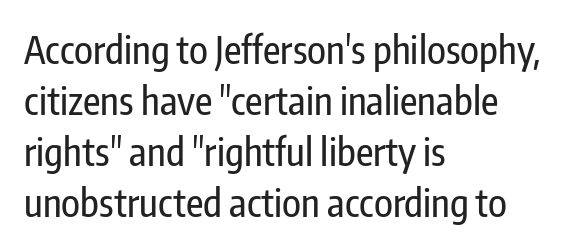
The image shows 38 px condensed sans-serif type, upright; set left-aligned, normal line spacing (1.34x), normal letter spacing, not underlined; low stroke contrast and a medium x-height.
